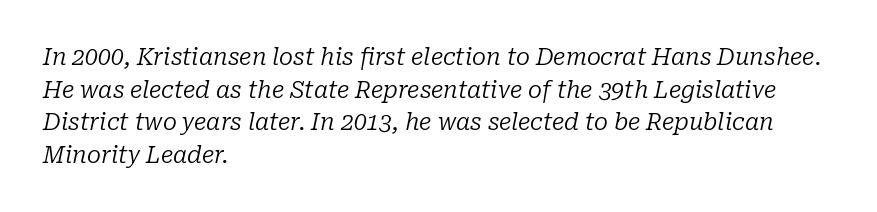
This rendering features lettering with no underline. The face looks like a standard text weight, possibly lighter. The ragged edge is on the right, which tells us the setting is flush left. Short note: letters normally spaced.
